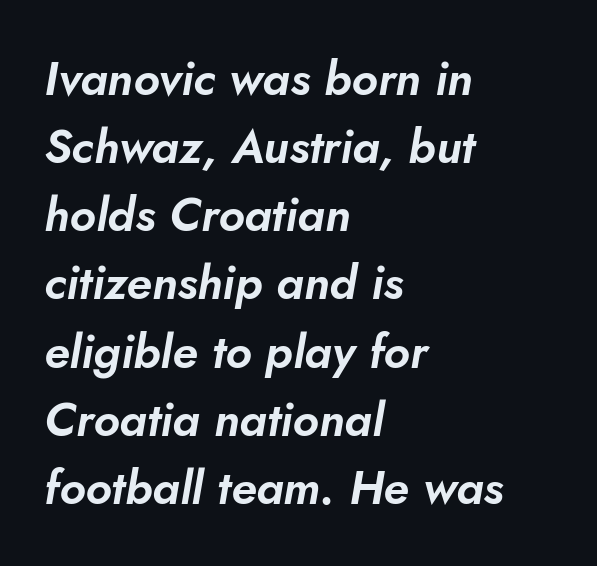
The image shows 47 px text type, italic (leaning right); set left-aligned, normal line spacing (1.45x), normal letter spacing, not underlined; low stroke contrast and a small x-height.
